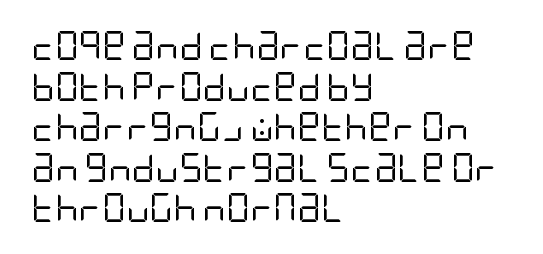
{"serif": "no", "italic": "no", "bold": "no", "weight": "regular", "width": "condensed", "stroke_contrast": "low", "x_height": "large", "underline": "no", "align": "left", "line_spacing": "normal", "line_spacing_ratio": 1.4, "letter_spacing": "normal", "letter_spacing_em": 0.0, "glyph_px": 29}
